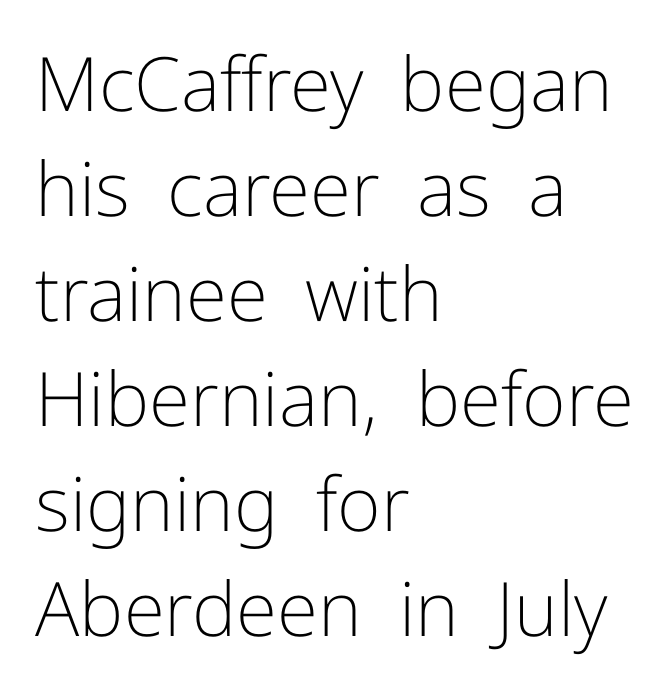
The image shows 75 px light sans-serif type, upright; set left-aligned, normal line spacing (1.4x), normal letter spacing, not underlined; low stroke contrast and a medium x-height.
